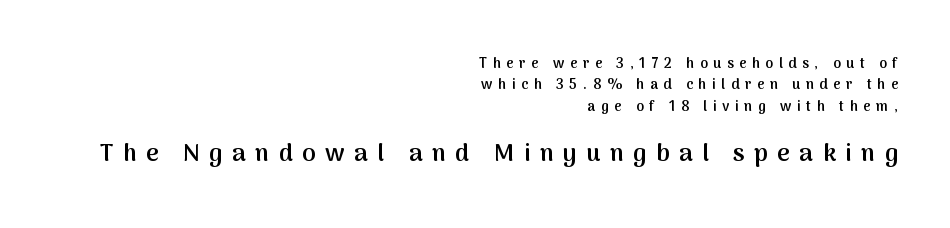
The image shows 24 px text type, upright; set right-aligned, normal line spacing (1.53x), unusually wide letter spacing (+0.4 em), not underlined; the second (bottom) block is 1.71x larger.
